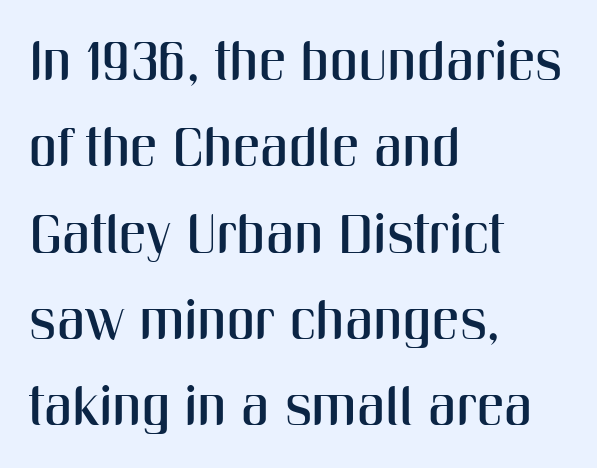
Q: Is the text italic (slanted)? A: No, it is upright.
Q: Is the typeface a serif or a sans-serif typeface? A: Sans-serif.
Q: Is the text underlined? A: No.
Q: How is the paragraph aligned? A: Left-aligned.
Q: Is the spacing between letters normal or unusually wide? A: Normal.
Q: Is the spacing between lines tight, normal or loose? A: Normal.
Q: Width (condensed, normal, or wide)? A: Condensed.
Q: Stroke contrast? A: Medium.
Q: x-height? A: Medium.
Q: Monospaced? A: No.
